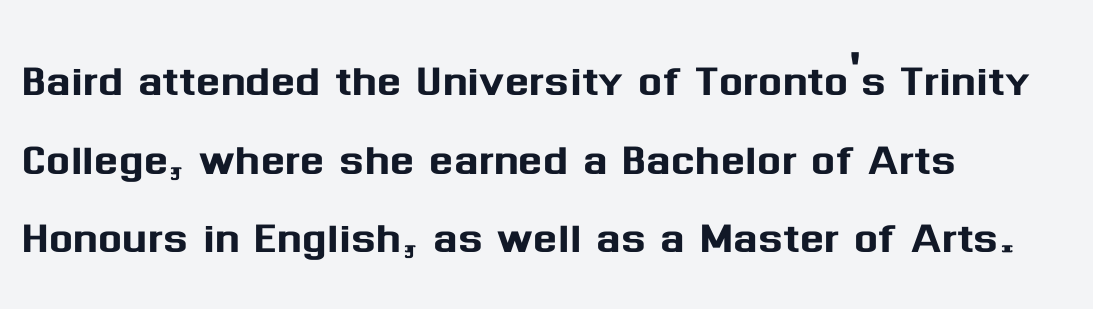
Q: Is the text italic (slanted)? A: No, it is upright.
Q: Is the typeface a serif or a sans-serif typeface? A: Sans-serif.
Q: Is the text underlined? A: No.
Q: How is the paragraph aligned? A: Left-aligned.
Q: Is the spacing between letters normal or unusually wide? A: Normal.
Q: Is the spacing between lines tight, normal or loose? A: Normal.
Q: Width (condensed, normal, or wide)? A: Normal.
Q: Stroke contrast? A: Medium.
Q: x-height? A: Medium.
Q: Monospaced? A: No.
